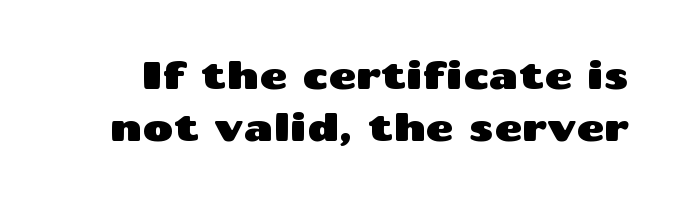
{"serif": "no", "italic": "no", "width": "wide", "stroke_contrast": "medium", "x_height": "medium", "monospaced": "no", "underline": "no", "line_spacing": "normal", "line_spacing_ratio": 1.37, "letter_spacing": "normal", "letter_spacing_em": 0.0, "glyph_px": 38}
